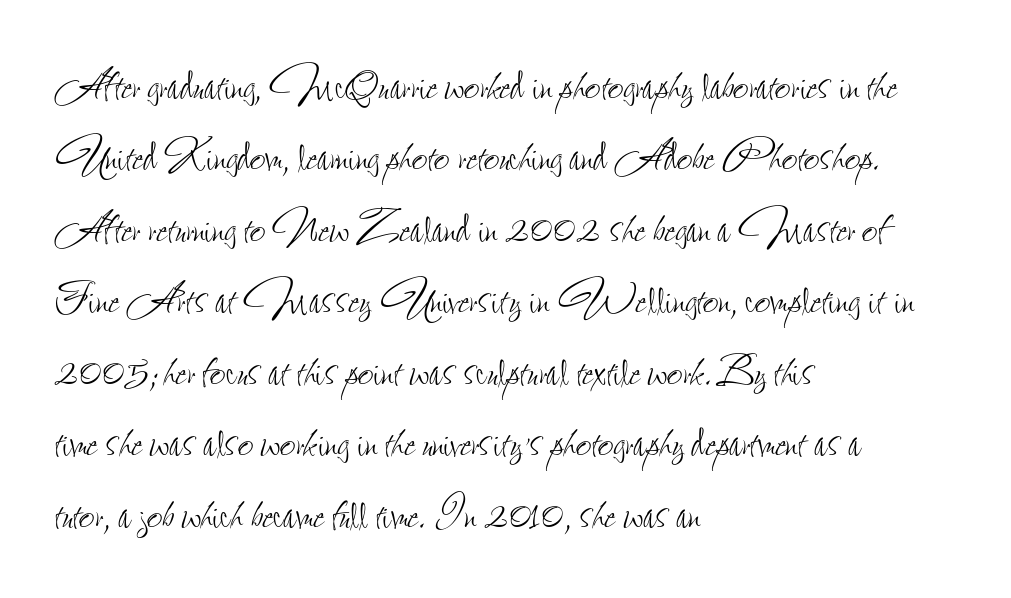
The glyphs are unaccompanied by any horizontal stroke below them. Summary of vertical rhythm: regular, with standard interline spacing. Letter spacing: default. Stem width sits at or under what a default text font uses.
